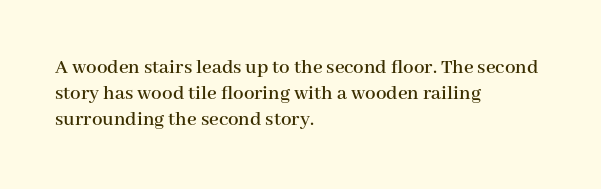
Q: Is the text italic (slanted)? A: No, it is upright.
Q: Is the text underlined? A: No.
Q: How is the paragraph aligned? A: Left-aligned.
Q: Is the spacing between letters normal or unusually wide? A: Normal.
